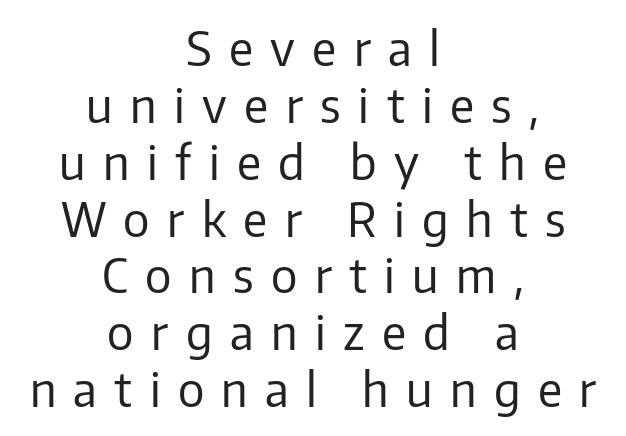
The image shows 47 px regular-weight sans-serif type, upright; set centered, line spacing 1.21x, unusually wide letter spacing (+0.37 em), not underlined; low stroke contrast and a medium x-height.
